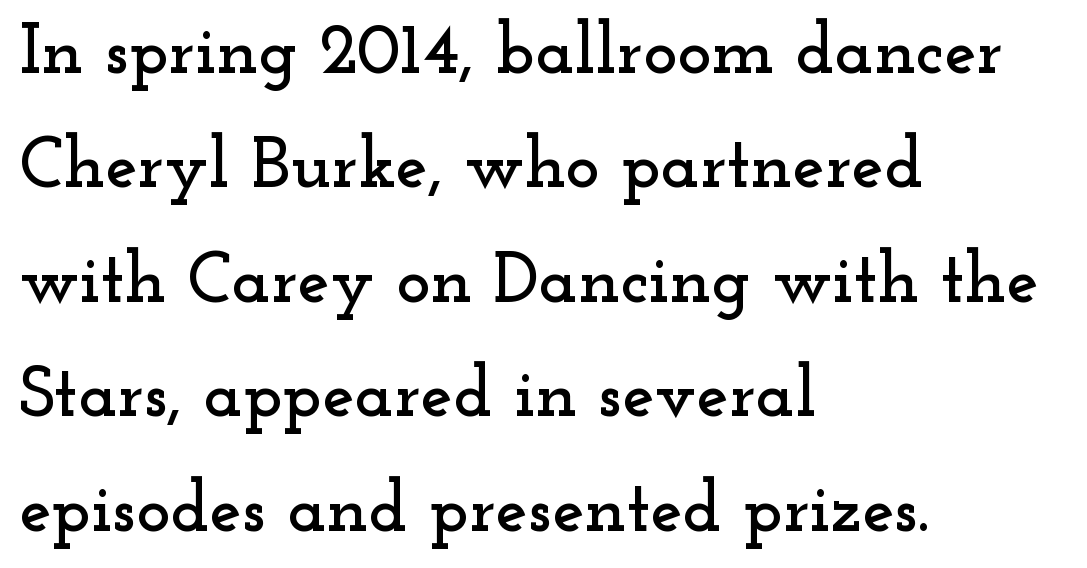
Q: Is the text italic (slanted)? A: No, it is upright.
Q: Is the typeface a serif or a sans-serif typeface? A: Serif.
Q: Is the text underlined? A: No.
Q: How is the paragraph aligned? A: Left-aligned.
Q: Is the spacing between letters normal or unusually wide? A: Normal.
Q: Is the spacing between lines tight, normal or loose? A: Normal.
Q: Width (condensed, normal, or wide)? A: Wide.
Q: Stroke contrast? A: Low.
Q: x-height? A: Small.
Q: Monospaced? A: No.
